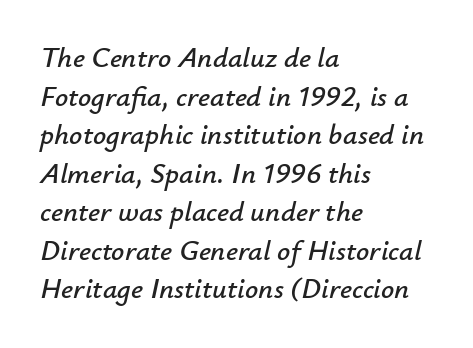
{"italic": "yes", "lean": "right", "slant_degrees": 12, "width": "normal", "stroke_contrast": "low", "x_height": "small", "monospaced": "no", "underline": "no", "align": "left", "line_spacing": "normal", "line_spacing_ratio": 1.33, "letter_spacing": "normal", "letter_spacing_em": 0.0, "glyph_px": 29}
